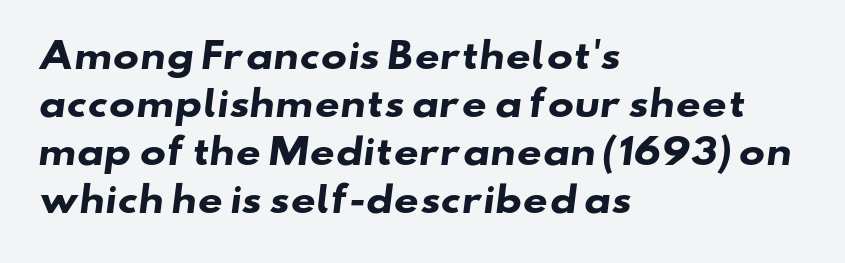
The image shows 35 px heavy, wide sans-serif type; set left-aligned, normal line spacing (1.37x), normal letter spacing, not underlined; low stroke contrast and a small x-height.
